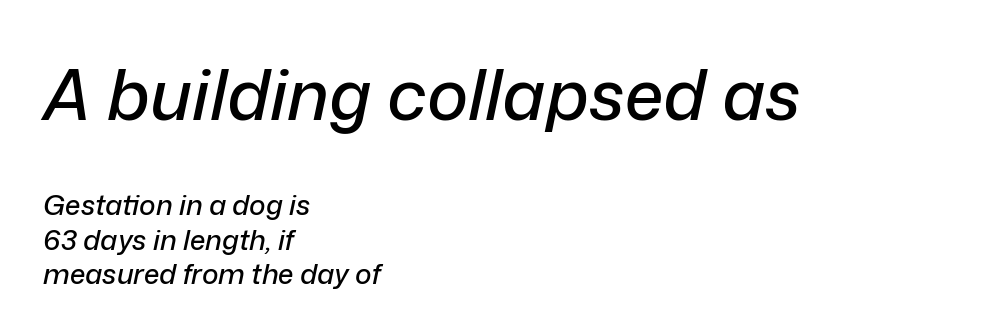
Is the block centered? No — it sits flush against the left margin. Compared with ordinary roman type, these characters are visibly tilted. Does extra space separate the letters? No, they use regular spacing. Quick note: underline off. You could not count columns in this text — the font is proportionally spaced. Large over small — that's the arrangement of the two blocks here.
